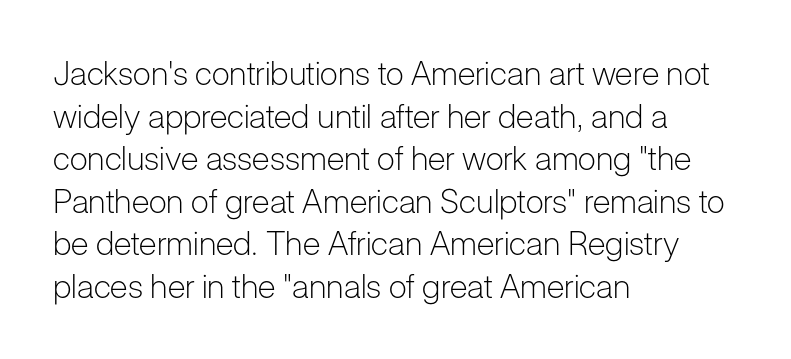
{"serif": "no", "italic": "no", "bold": "no", "weight": "light", "width": "normal", "stroke_contrast": "low", "x_height": "medium", "monospaced": "no", "underline": "no", "align": "left", "line_spacing": "normal", "line_spacing_ratio": 1.29, "letter_spacing": "normal", "letter_spacing_em": 0.0, "glyph_px": 33}
